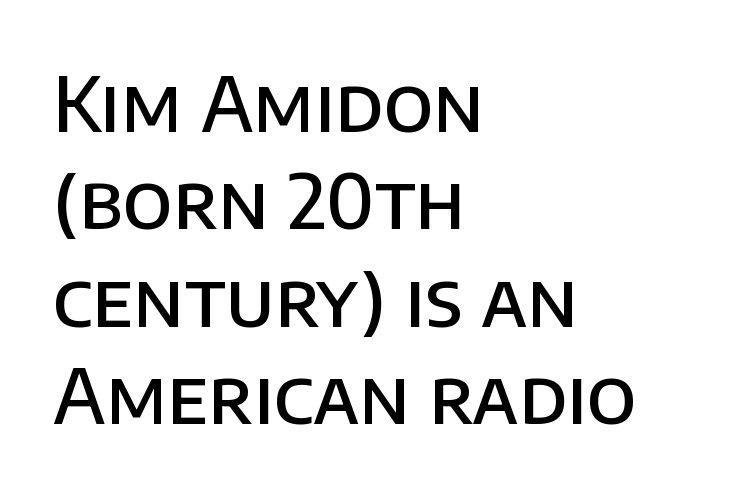
Q: Is the text bold? A: Semi-bold.
Q: Is the text italic (slanted)? A: No, it is upright.
Q: Is the typeface a serif or a sans-serif typeface? A: Sans-serif.
Q: Is the text underlined? A: No.
Q: How is the paragraph aligned? A: Left-aligned.
Q: Is the spacing between letters normal or unusually wide? A: Normal.
Q: Is the spacing between lines tight, normal or loose? A: Normal.
Q: Width (condensed, normal, or wide)? A: Normal.
Q: Stroke contrast? A: Low.
Q: x-height? A: Large.
Q: Monospaced? A: No.
